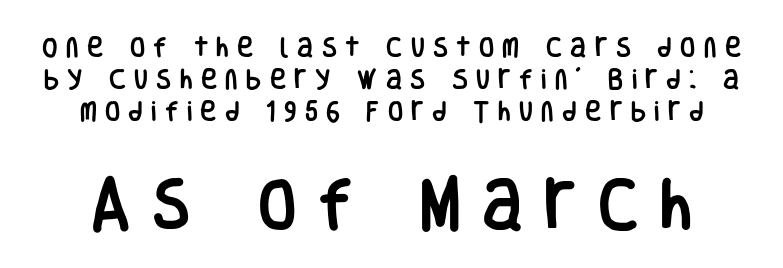
The image shows 56 px condensed sans-serif type, upright; set normal line spacing (1.45x), unusually wide letter spacing (+0.38 em), not underlined; the second (bottom) block is 2.55x larger; low stroke contrast and a large x-height.
